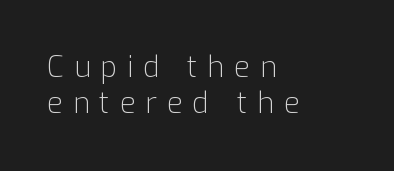
Typeset ragged right — the left edge is the straight one. Note the varied advance widths — an 'i' is clearly narrower than an 'm'. The type family on display is of the sans-serif kind. This is the regular roman posture of the typeface. The type is letterspaced generously, with wide tracking. Heaviness? Minimal to ordinary, like unemphasized prose.
